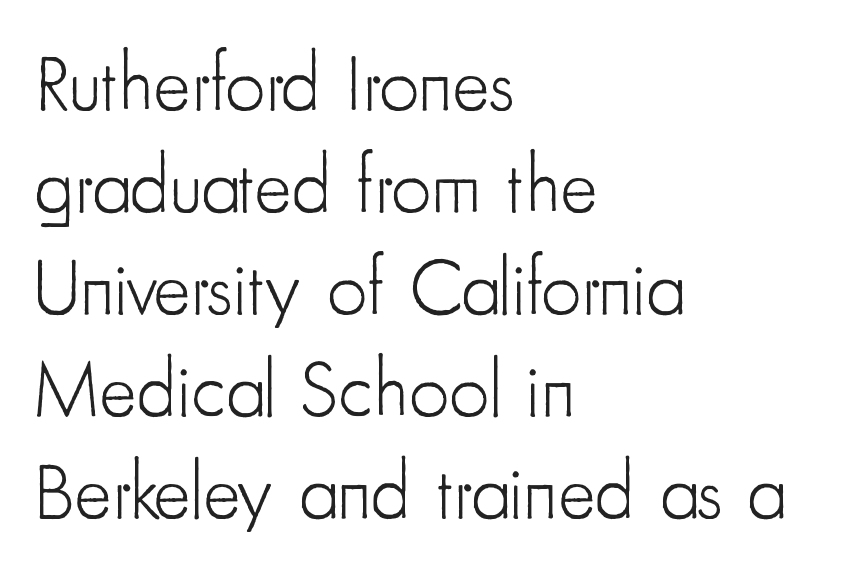
{"serif": "no", "italic": "no", "bold": "no", "weight": "light", "width": "condensed", "stroke_contrast": "low", "x_height": "small", "monospaced": "no", "underline": "no", "align": "left", "line_spacing": "normal", "line_spacing_ratio": 1.29, "letter_spacing": "normal", "letter_spacing_em": 0.0, "glyph_px": 79}
